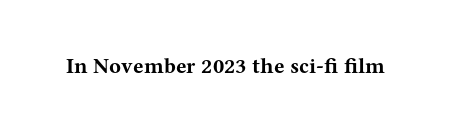
Short note: letters normally spaced. Words float on clear page, feet unadorned. The letters stand upright; this is a roman face. Heavy, bold letterforms.
